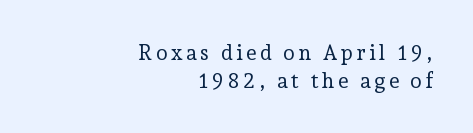
{"italic": "no", "bold": "no", "underline": "no", "align": "right", "line_spacing": "normal", "line_spacing_ratio": 1.33, "glyph_px": 21}
